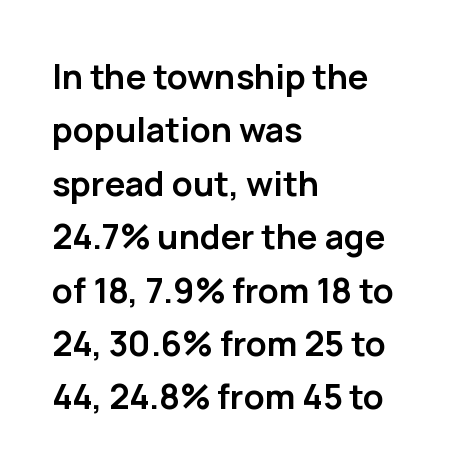
The image shows 34 px semibold sans-serif type, upright; set left-aligned, normal line spacing (1.57x), normal letter spacing, not underlined; low stroke contrast and a medium x-height.
